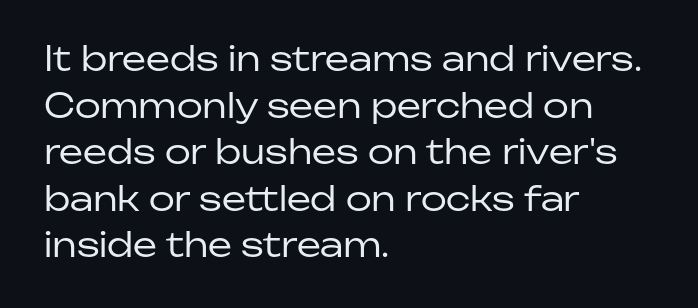
Every character sits straight up, as roman type does. Leading matches the norm, producing a regular column. Observe the absence of serifs on each vertical stroke in this sample. The letterforms sit at book weight or below.
